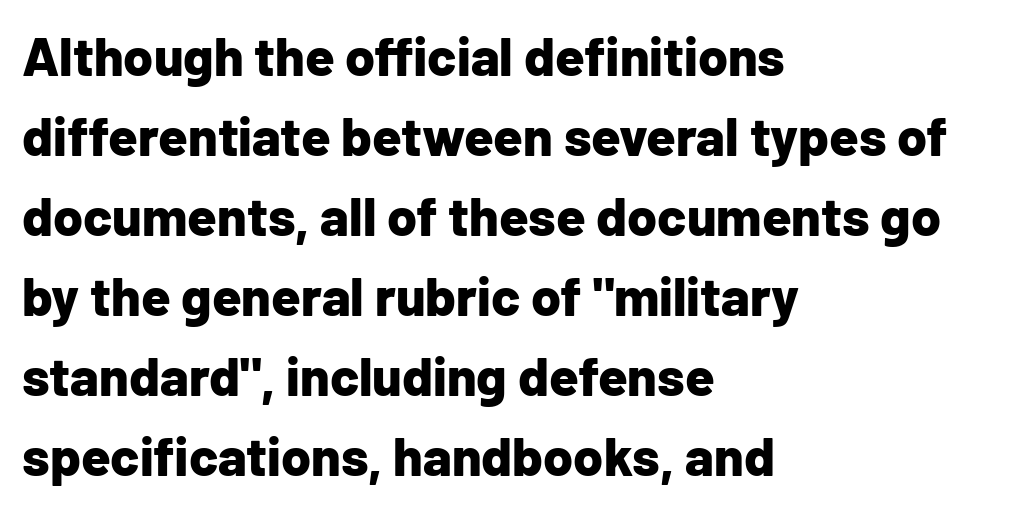
Successive baselines arrive at the customary interval. Standard letterfit; no display-style spreading of the glyphs. Stroke thickness is high; the sample reads as a true bold. These lines are rendered in a variable-pitch font. Rendered with straight, roman letterforms.
